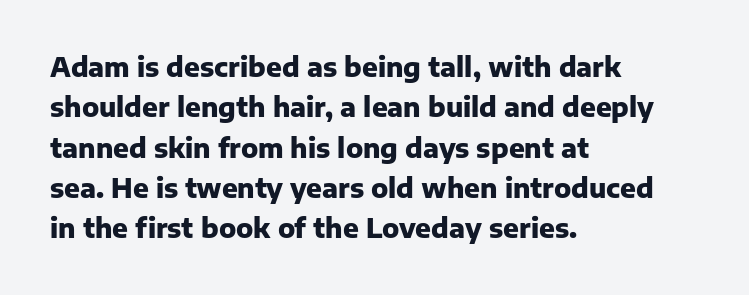
{"italic": "no", "bold": "yes", "underline": "no", "align": "left", "line_spacing": "normal", "line_spacing_ratio": 1.55, "letter_spacing": "normal", "letter_spacing_em": 0.0, "glyph_px": 26}
